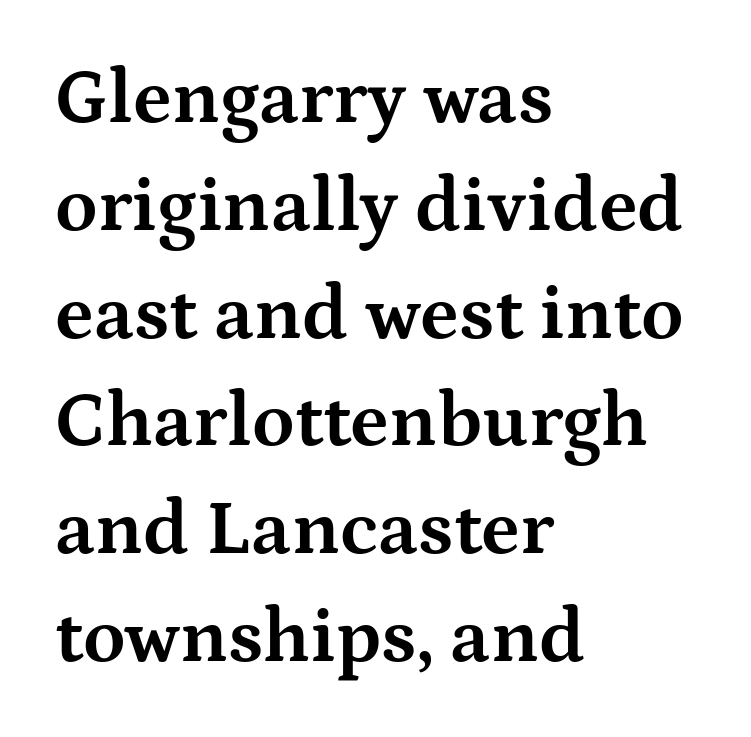
Note the varied advance widths — an 'i' is clearly narrower than an 'm'. You can tell from the footed stems that serif type was used. Strokes here are thick enough to call this a true bold. The lettering stays uniformly vertical, giving the passage a roman look. Quick note: underline off. The rows are spaced the way most documents space them.
